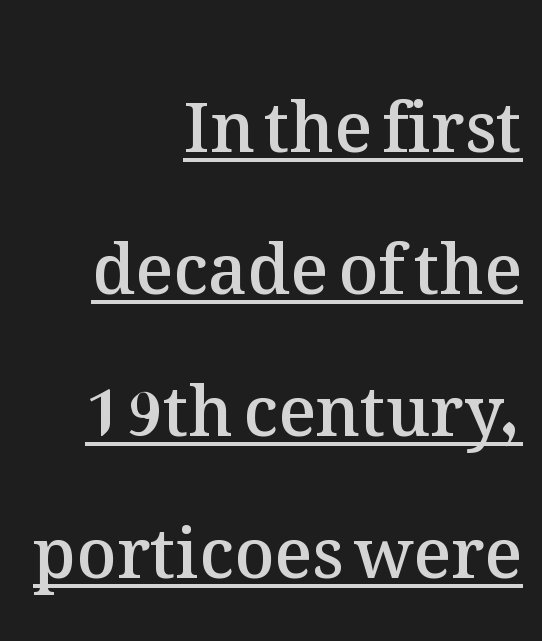
Q: Is the text bold? A: Semi-bold.
Q: Is the text italic (slanted)? A: No, it is upright.
Q: Is the text underlined? A: Yes.
Q: How is the paragraph aligned? A: Right-aligned.
Q: Is the spacing between letters normal or unusually wide? A: Normal.
Q: Is the spacing between lines tight, normal or loose? A: Loose.
Q: Width (condensed, normal, or wide)? A: Normal.
Q: Stroke contrast? A: Medium.
Q: x-height? A: Medium.
Q: Monospaced? A: No.
